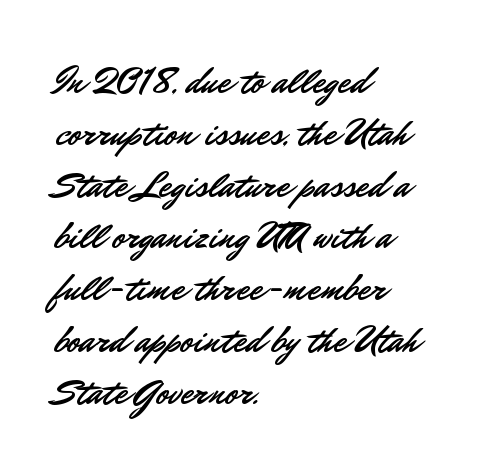
Whoever set this chose a conventional vertical rhythm. Visually the block forms a straight wall on the left and a jagged coastline on the right. Each word holds together tightly as a unit, with standard inter-letter gaps. Each row of text sits above clean, open space. The face used here is proportionally spaced, like ordinary book or web type.
